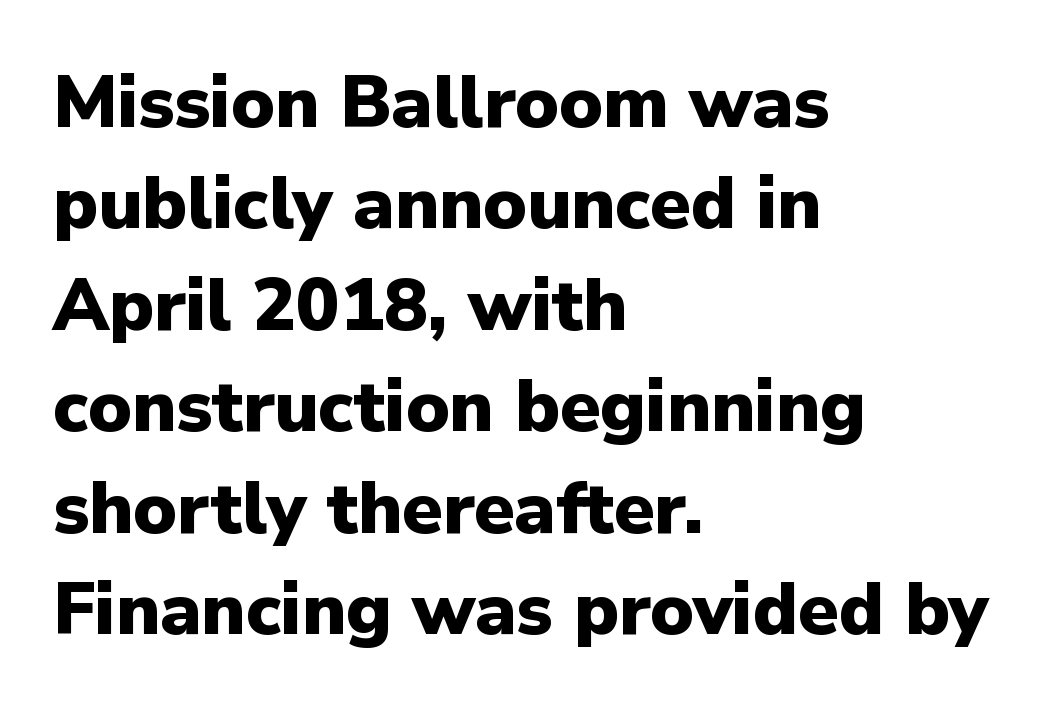
The image shows 73 px heavy sans-serif type, upright; set left-aligned, normal line spacing (1.39x), normal letter spacing, not underlined; low stroke contrast and a medium x-height.
